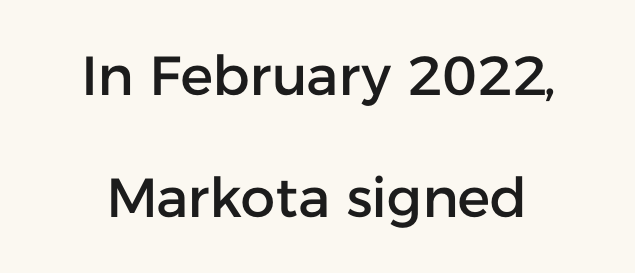
{"serif": "no", "italic": "no", "width": "normal", "stroke_contrast": "low", "x_height": "medium", "monospaced": "no", "underline": "no", "line_spacing": "loose", "line_spacing_ratio": 2.22, "letter_spacing": "normal", "letter_spacing_em": 0.0, "glyph_px": 55}
